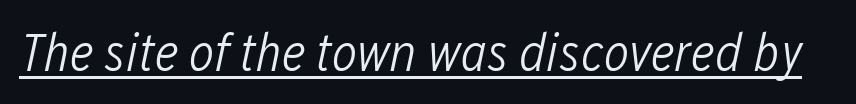
Q: Is the text bold? A: No.
Q: Is the text italic (slanted)? A: Yes, it leans right by about 12 degrees.
Q: Is the text underlined? A: Yes.
Q: Is the spacing between letters normal or unusually wide? A: Normal.
Q: Width (condensed, normal, or wide)? A: Condensed.
Q: Stroke contrast? A: Low.
Q: x-height? A: Medium.
Q: Monospaced? A: No.
